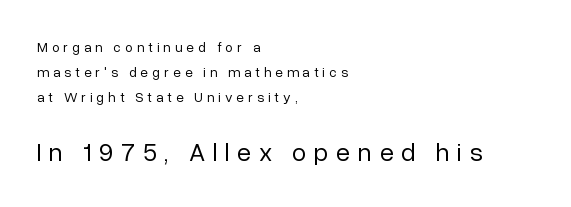
The image shows 26 px text type, upright; set left-aligned, line spacing 1.8x, unusually wide letter spacing (+0.29 em), not underlined; the second (bottom) block is 1.86x larger.
